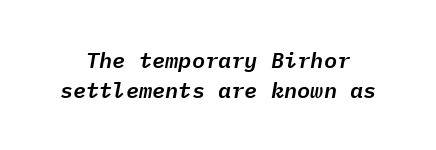
{"italic": "yes", "lean": "right", "slant_degrees": 9, "underline": "no", "line_spacing": "normal", "line_spacing_ratio": 1.35, "letter_spacing": "normal", "letter_spacing_em": 0.0, "glyph_px": 22}
